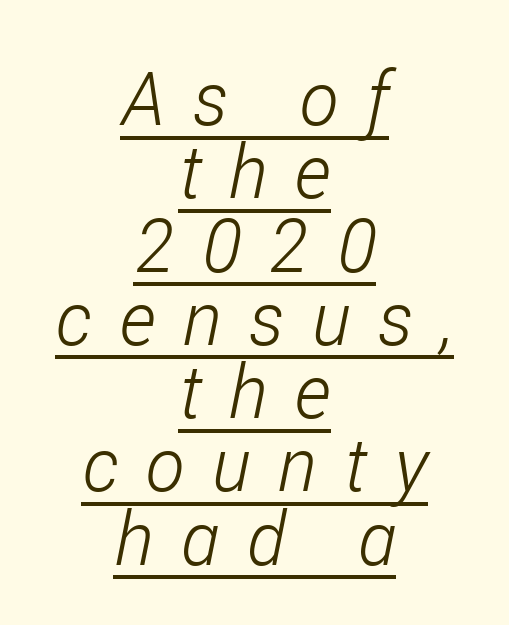
The image shows 74 px light, condensed type, italic (leaning right); set centered, tight line spacing (0.99x), unusually wide letter spacing (+0.37 em), underlined; low stroke contrast and a medium x-height.
